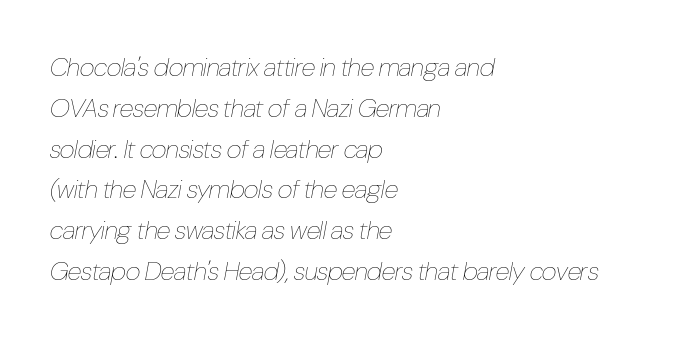
The image shows 26 px text type, italic (leaning right); set left-aligned, normal line spacing (1.57x), normal letter spacing, not underlined.
